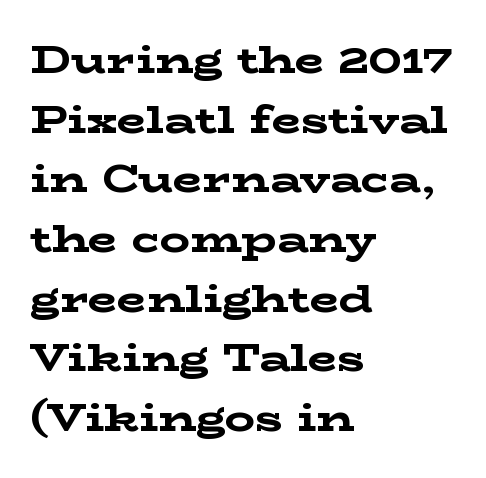
Notice how the stems are strictly vertical — no italics here. Here the designer chose a conventional face with non-uniform glyph widths. Words appear dense and cohesive because spacing is normal. Letterform terminals end in serifs throughout the passage. Successive baselines arrive at the customary interval. Students, this is bold: see how much ink each stroke carries.
